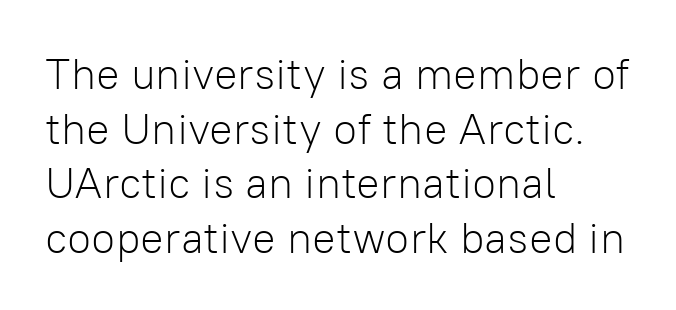
Q: Is the text bold? A: No.
Q: Is the text italic (slanted)? A: No, it is upright.
Q: Is the typeface a serif or a sans-serif typeface? A: Sans-serif.
Q: Is the text underlined? A: No.
Q: How is the paragraph aligned? A: Left-aligned.
Q: Is the spacing between letters normal or unusually wide? A: Normal.
Q: Width (condensed, normal, or wide)? A: Normal.
Q: Stroke contrast? A: Low.
Q: x-height? A: Medium.
Q: Monospaced? A: No.
